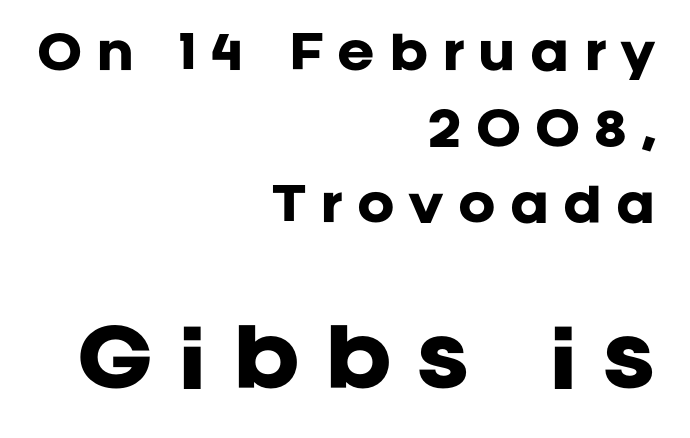
Q: Is the text bold? A: Yes.
Q: Is the text italic (slanted)? A: No, it is upright.
Q: Is the typeface a serif or a sans-serif typeface? A: Sans-serif.
Q: Is the text underlined? A: No.
Q: How is the paragraph aligned? A: Right-aligned.
Q: Is the spacing between letters normal or unusually wide? A: Unusually wide.
Q: Is the spacing between lines tight, normal or loose? A: Normal.
Q: Which block of text is set in a larger size, the first (top) or the second (bottom)? A: The second (bottom) one.
Q: Width (condensed, normal, or wide)? A: Normal.
Q: Stroke contrast? A: Low.
Q: x-height? A: Large.
Q: Monospaced? A: No.
